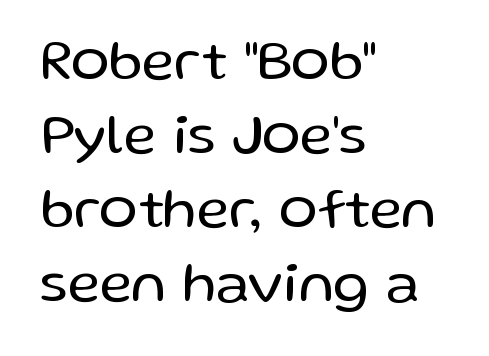
Q: Is the text bold? A: No.
Q: Is the text italic (slanted)? A: No, it is upright.
Q: Is the typeface a serif or a sans-serif typeface? A: Sans-serif.
Q: Is the text underlined? A: No.
Q: How is the paragraph aligned? A: Left-aligned.
Q: Is the spacing between letters normal or unusually wide? A: Normal.
Q: Is the spacing between lines tight, normal or loose? A: Normal.
Q: Width (condensed, normal, or wide)? A: Normal.
Q: Stroke contrast? A: Low.
Q: x-height? A: Medium.
Q: Monospaced? A: No.
